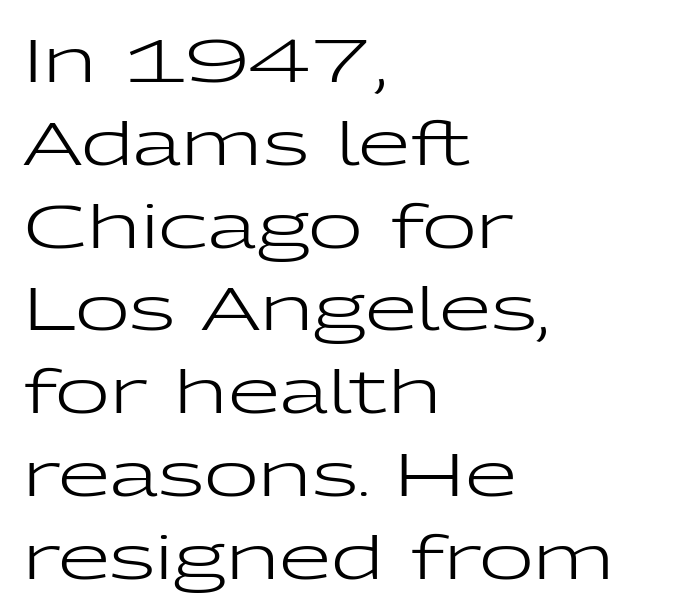
The image shows 60 px regular-weight, wide sans-serif type, upright; set left-aligned, normal line spacing (1.38x), normal letter spacing, not underlined; low stroke contrast and a medium x-height.
